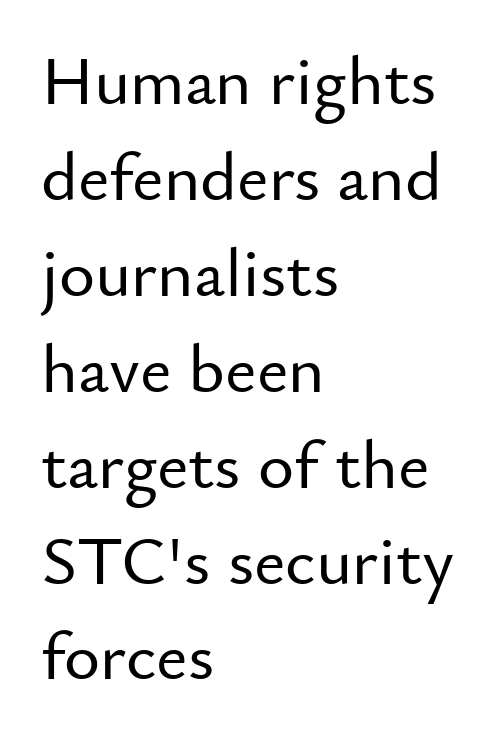
Q: Is the text italic (slanted)? A: No, it is upright.
Q: Is the typeface a serif or a sans-serif typeface? A: Sans-serif.
Q: Is the text underlined? A: No.
Q: How is the paragraph aligned? A: Left-aligned.
Q: Is the spacing between letters normal or unusually wide? A: Normal.
Q: Is the spacing between lines tight, normal or loose? A: Normal.
Q: Width (condensed, normal, or wide)? A: Normal.
Q: Stroke contrast? A: Low.
Q: x-height? A: Small.
Q: Monospaced? A: No.
